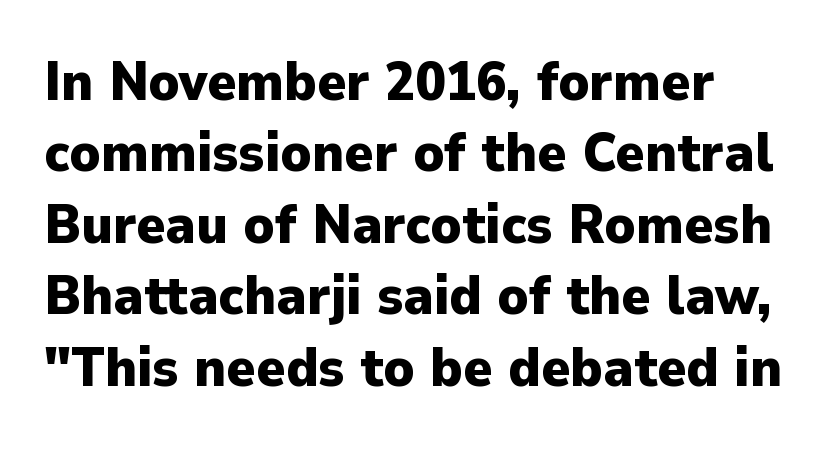
The image shows 55 px heavy sans-serif type, upright; set left-aligned, normal line spacing (1.3x), normal letter spacing, not underlined; low stroke contrast and a medium x-height.
